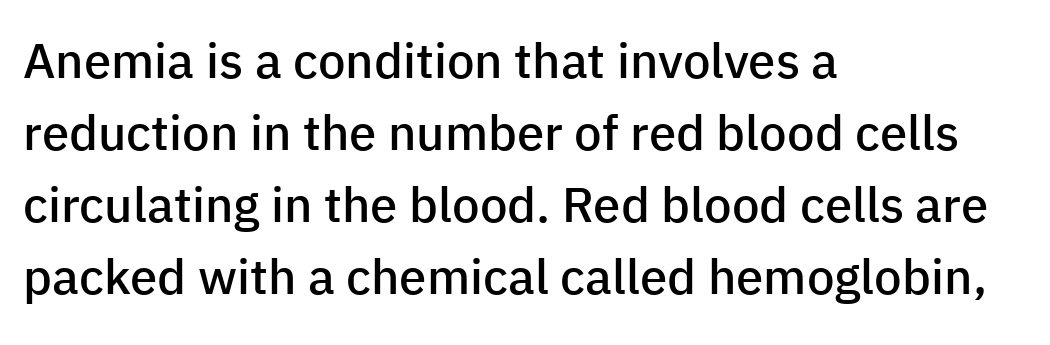
{"serif": "no", "italic": "no", "bold": "semi", "weight": "semibold", "width": "normal", "stroke_contrast": "low", "x_height": "medium", "monospaced": "no", "underline": "no", "align": "left", "line_spacing": "normal", "line_spacing_ratio": 1.47, "letter_spacing": "normal", "letter_spacing_em": 0.0, "glyph_px": 49}
